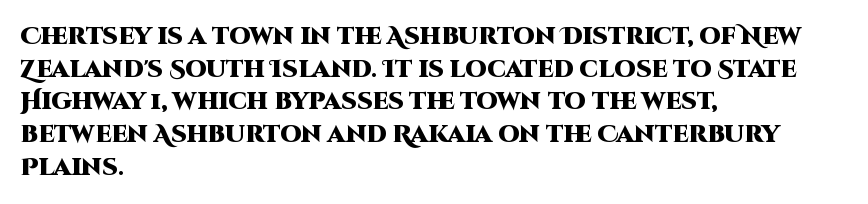
The rendering uses a moderate line-height, typical for paragraphs. The typography opts for an upright posture over an oblique one. Each word holds together tightly as a unit, with standard inter-letter gaps. Left-aligned paragraph, ragged on the right. The sample has been set heavy, in full bold. The string is rendered with underlining switched off.
